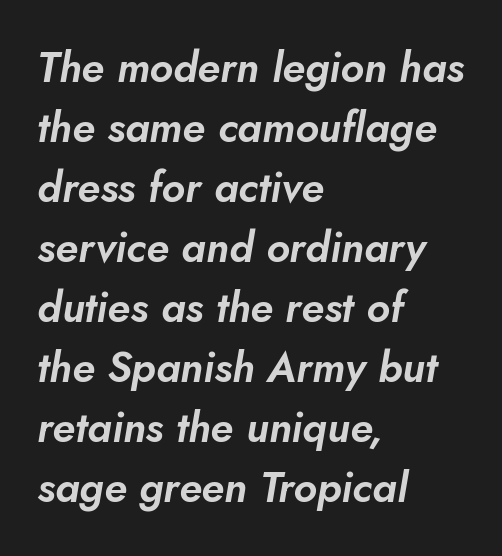
{"italic": "yes", "lean": "right", "slant_degrees": 5, "width": "normal", "stroke_contrast": "low", "x_height": "small", "monospaced": "no", "underline": "no", "align": "left", "line_spacing": "normal", "line_spacing_ratio": 1.43, "letter_spacing": "normal", "letter_spacing_em": 0.0, "glyph_px": 42}
